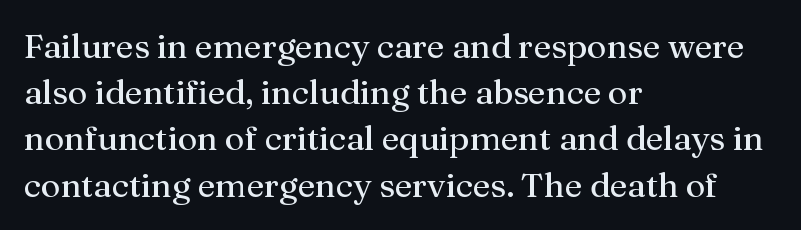
Q: Is the text bold? A: No.
Q: Is the text italic (slanted)? A: No, it is upright.
Q: Is the typeface a serif or a sans-serif typeface? A: Serif.
Q: Is the text underlined? A: No.
Q: How is the paragraph aligned? A: Left-aligned.
Q: Is the spacing between letters normal or unusually wide? A: Normal.
Q: Is the spacing between lines tight, normal or loose? A: Normal.
Q: Width (condensed, normal, or wide)? A: Normal.
Q: Stroke contrast? A: Medium.
Q: x-height? A: Medium.
Q: Monospaced? A: No.
